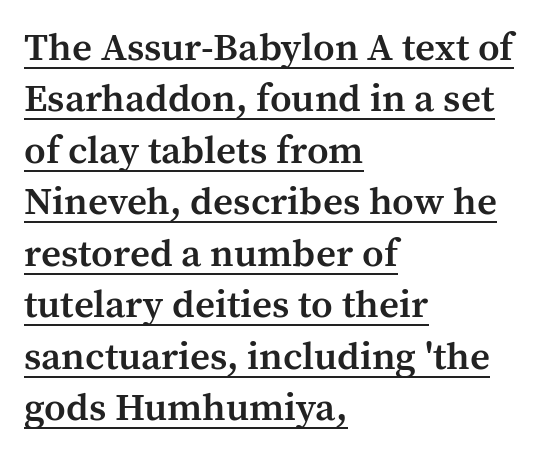
The vertical gap from one line to the next is medium. These lines were composed using upright roman letters. Type style note: has serifs. Does the copy run flush right? No — it runs flush left.
